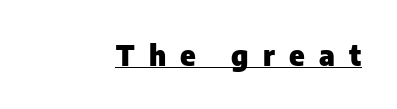
Q: Is the text bold? A: Yes.
Q: Is the text italic (slanted)? A: No, it is upright.
Q: Is the typeface a serif or a sans-serif typeface? A: Sans-serif.
Q: Is the text underlined? A: Yes.
Q: Is the spacing between letters normal or unusually wide? A: Unusually wide.
Q: Width (condensed, normal, or wide)? A: Normal.
Q: Stroke contrast? A: Low.
Q: x-height? A: Medium.
Q: Monospaced? A: No.
